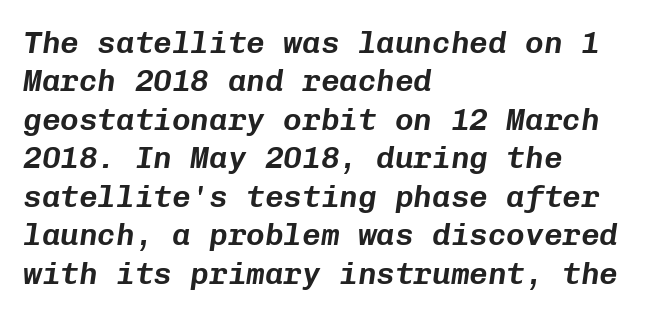
Looks like terminal output: every glyph gets an equal slot. Decoration check: the copy has no underline. Alignment: flush left. Compared with typical body copy, the letter spacing here is the same.
